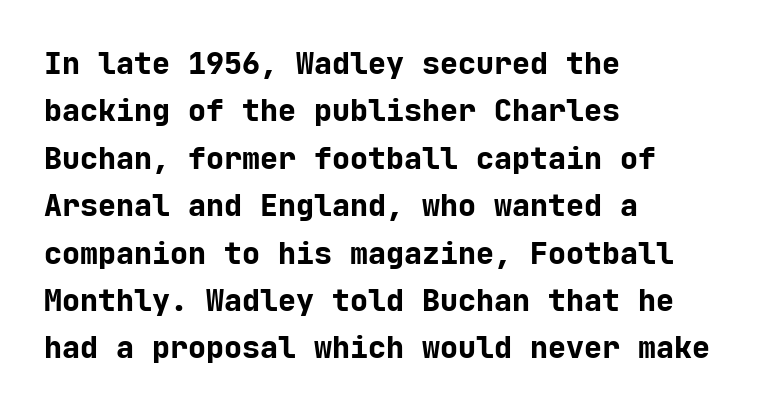
{"serif": "no", "italic": "no", "bold": "yes", "weight": "bold", "width": "normal", "stroke_contrast": "low", "x_height": "medium", "monospaced": "yes", "underline": "no", "align": "left", "line_spacing": "normal", "line_spacing_ratio": 1.58, "letter_spacing": "normal", "letter_spacing_em": 0.0, "glyph_px": 30}
